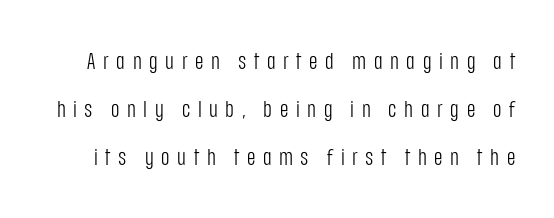
{"italic": "no", "bold": "no", "underline": "no", "line_spacing": "loose", "line_spacing_ratio": 2.08, "letter_spacing": "wide", "letter_spacing_em": 0.33, "glyph_px": 23}
